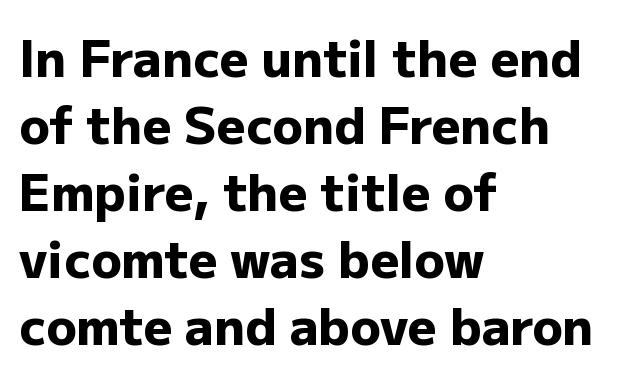
The image shows 50 px heavy sans-serif type, upright; set left-aligned, normal line spacing (1.34x), normal letter spacing, not underlined; low stroke contrast and a medium x-height.
